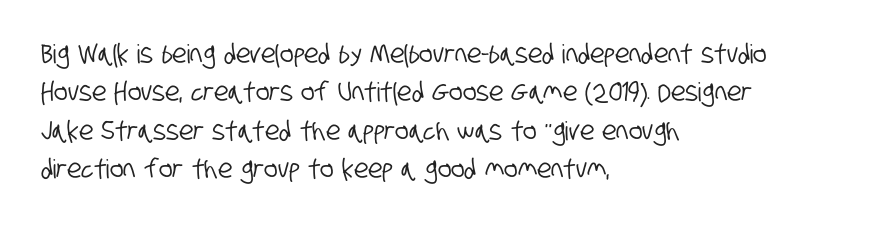
The image shows 26 px text type; set left-aligned, normal line spacing (1.48x), normal letter spacing, not underlined.
